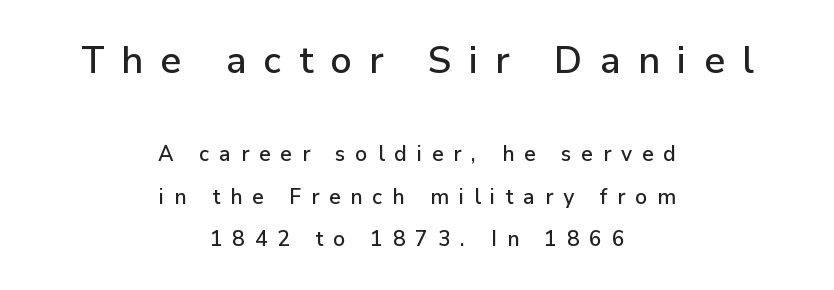
The image shows 37 px sans-serif type, upright; set centered, loose line spacing (2.02x), unusually wide letter spacing (+0.47 em), not underlined; the first (top) block is 1.76x larger; low stroke contrast and a medium x-height.
